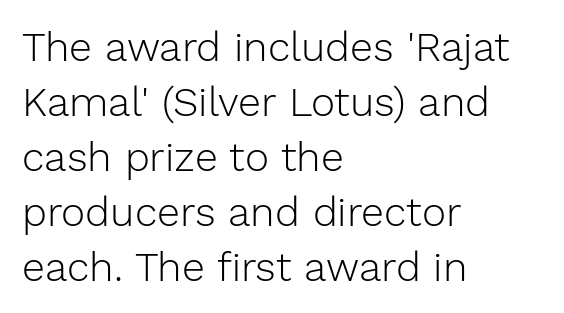
Q: Is the text bold? A: No.
Q: Is the text italic (slanted)? A: No, it is upright.
Q: Is the typeface a serif or a sans-serif typeface? A: Sans-serif.
Q: Is the text underlined? A: No.
Q: How is the paragraph aligned? A: Left-aligned.
Q: Is the spacing between letters normal or unusually wide? A: Normal.
Q: Is the spacing between lines tight, normal or loose? A: Normal.
Q: Width (condensed, normal, or wide)? A: Normal.
Q: Stroke contrast? A: Low.
Q: x-height? A: Medium.
Q: Monospaced? A: No.
